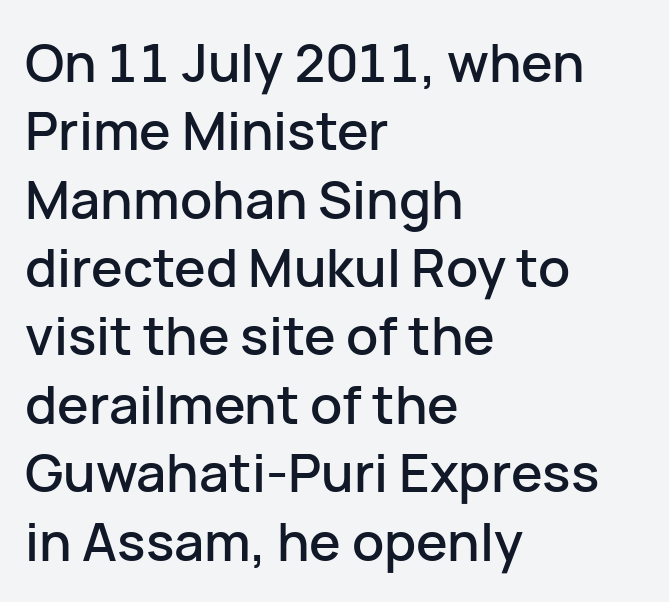
The image shows 53 px sans-serif type, upright; set left-aligned, normal line spacing (1.29x), normal letter spacing, not underlined; low stroke contrast and a medium x-height.
